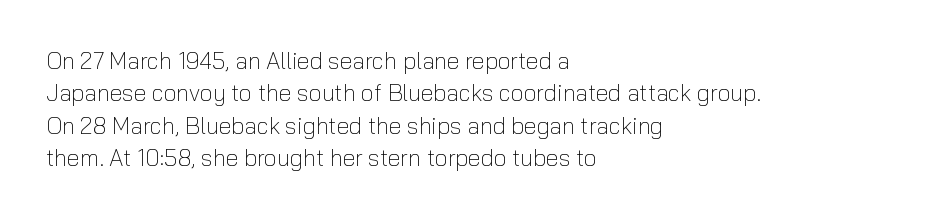
Q: Is the text bold? A: No.
Q: Is the text italic (slanted)? A: No, it is upright.
Q: Is the text underlined? A: No.
Q: How is the paragraph aligned? A: Left-aligned.
Q: Is the spacing between letters normal or unusually wide? A: Normal.
Q: Is the spacing between lines tight, normal or loose? A: Normal.
